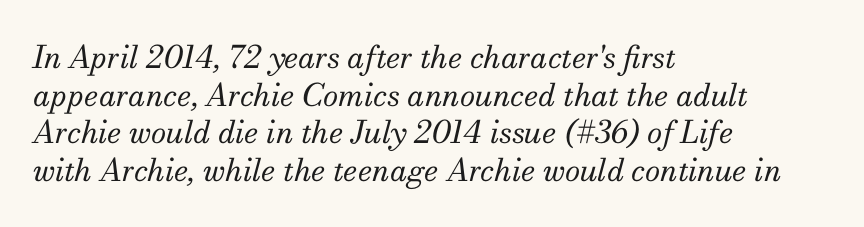
The image shows 31 px regular-weight serif type, italic (leaning right); set left-aligned, line spacing 1.21x, normal letter spacing, not underlined; medium stroke contrast and a small x-height.
